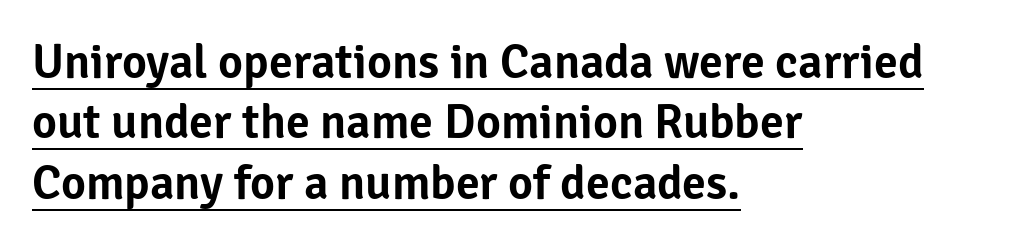
Q: Is the text italic (slanted)? A: No, it is upright.
Q: Is the typeface a serif or a sans-serif typeface? A: Sans-serif.
Q: Is the text underlined? A: Yes.
Q: How is the paragraph aligned? A: Left-aligned.
Q: Is the spacing between letters normal or unusually wide? A: Normal.
Q: Is the spacing between lines tight, normal or loose? A: Normal.
Q: Width (condensed, normal, or wide)? A: Normal.
Q: Stroke contrast? A: Low.
Q: x-height? A: Medium.
Q: Monospaced? A: No.
